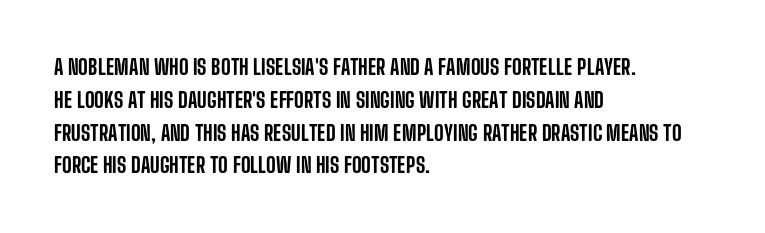
{"italic": "no", "underline": "no", "align": "left", "line_spacing": "normal", "line_spacing_ratio": 1.56, "letter_spacing": "normal", "letter_spacing_em": 0.0, "glyph_px": 21}
